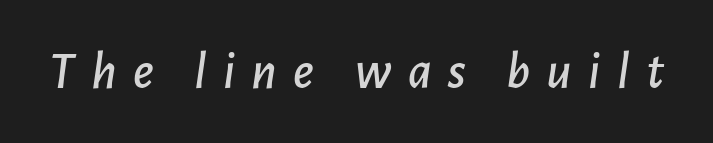
The image shows 54 px text type, italic (leaning right); set unusually wide letter spacing (+0.3 em), not underlined; low stroke contrast and a medium x-height.
